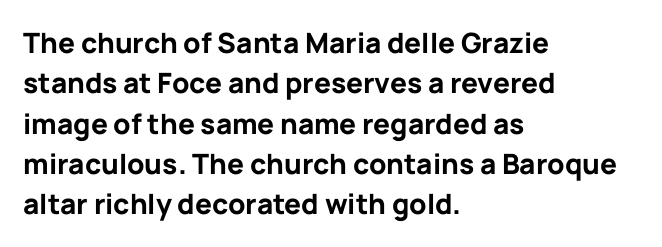
Set as a true bold cut, around the 700 mark. Horizontally, the lines are justified to the leading edge only. Spacing verdict: proportional, widths tailored to each character. The letters stand upright; this is a roman face. Type without underlining. This rendering leaves character spacing at its baseline value.
